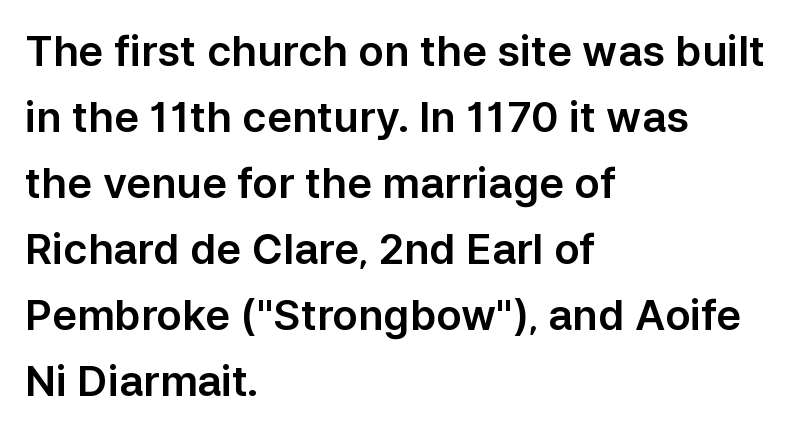
Q: Is the text italic (slanted)? A: No, it is upright.
Q: Is the typeface a serif or a sans-serif typeface? A: Sans-serif.
Q: Is the text underlined? A: No.
Q: How is the paragraph aligned? A: Left-aligned.
Q: Is the spacing between letters normal or unusually wide? A: Normal.
Q: Is the spacing between lines tight, normal or loose? A: Normal.
Q: Width (condensed, normal, or wide)? A: Normal.
Q: Stroke contrast? A: Low.
Q: x-height? A: Medium.
Q: Monospaced? A: No.
